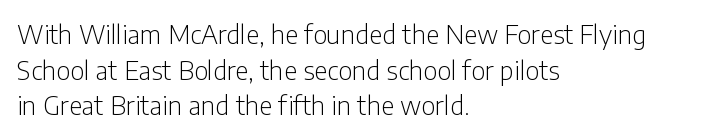
{"italic": "no", "bold": "no", "underline": "no", "align": "left", "line_spacing": "normal", "line_spacing_ratio": 1.37, "letter_spacing": "normal", "letter_spacing_em": 0.0, "glyph_px": 26}
